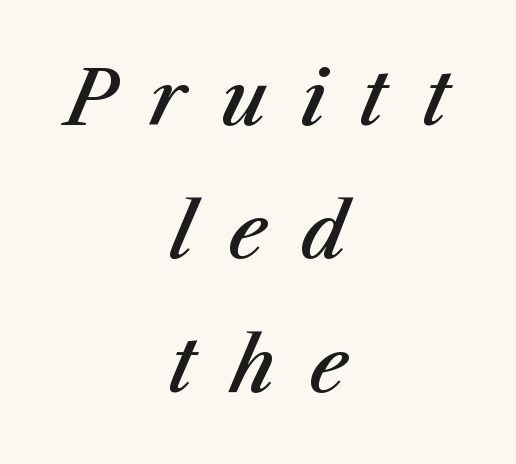
The words here are not underlined. Horizontal alignment here is central, giving a formal, balanced look. Characters follow at a spacing far wider than the type designer built in. This sample uses an oblique cut, with every glyph tilted off the vertical. The rendering uses a semibold face; strokes are thickened but not to full bold.
